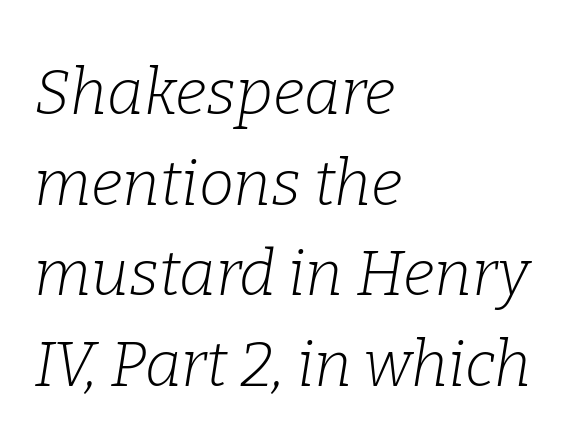
Q: Is the text bold? A: No.
Q: Is the text italic (slanted)? A: Yes, it leans right by about 9 degrees.
Q: Is the typeface a serif or a sans-serif typeface? A: Serif.
Q: Is the text underlined? A: No.
Q: How is the paragraph aligned? A: Left-aligned.
Q: Is the spacing between letters normal or unusually wide? A: Normal.
Q: Is the spacing between lines tight, normal or loose? A: Normal.
Q: Width (condensed, normal, or wide)? A: Normal.
Q: Stroke contrast? A: Low.
Q: x-height? A: Medium.
Q: Monospaced? A: No.
